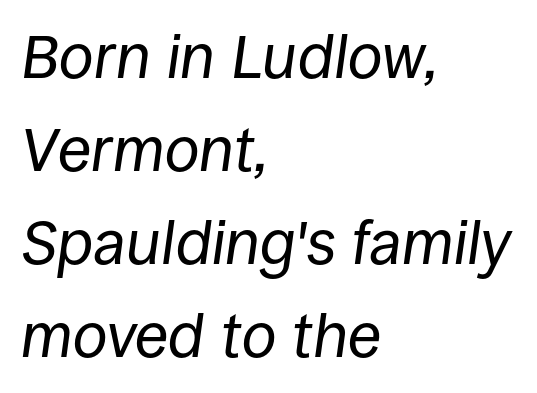
The image shows 62 px regular-weight type, italic (leaning right); set left-aligned, normal line spacing (1.5x), normal letter spacing, not underlined; low stroke contrast and a large x-height.
